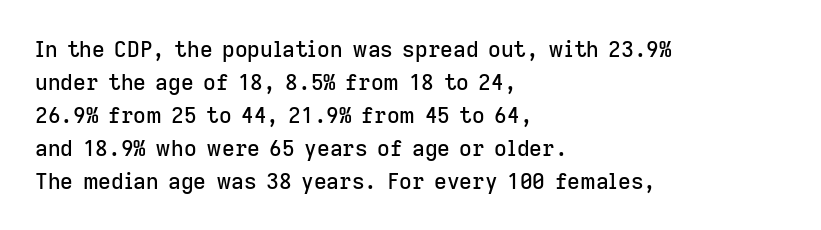
{"italic": "no", "underline": "no", "align": "left", "line_spacing": "normal", "line_spacing_ratio": 1.5, "letter_spacing": "normal", "letter_spacing_em": 0.0, "glyph_px": 22}
